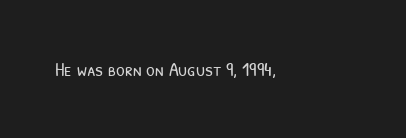
Q: Is the text bold? A: No.
Q: Is the text underlined? A: No.
Q: How is the paragraph aligned? A: Left-aligned.
Q: Is the spacing between letters normal or unusually wide? A: Normal.
